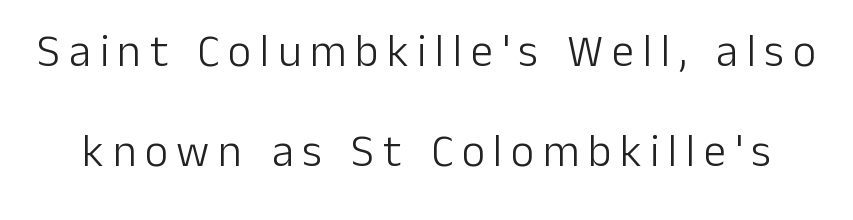
{"serif": "no", "italic": "no", "bold": "no", "weight": "light", "width": "normal", "stroke_contrast": "low", "x_height": "medium", "monospaced": "no", "underline": "no", "line_spacing": "loose", "line_spacing_ratio": 2.23, "glyph_px": 45}
